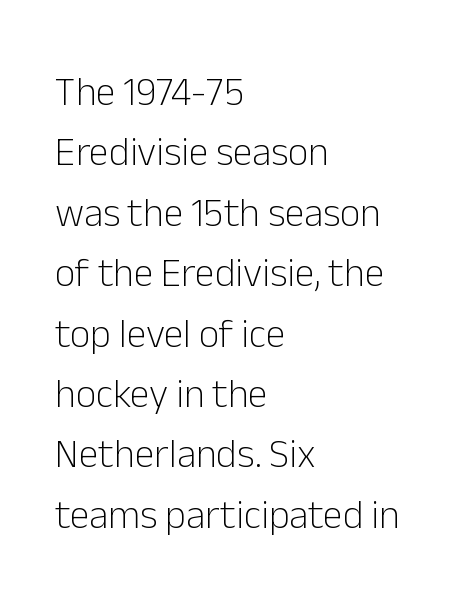
Q: Is the text bold? A: No.
Q: Is the text italic (slanted)? A: No, it is upright.
Q: Is the typeface a serif or a sans-serif typeface? A: Sans-serif.
Q: Is the text underlined? A: No.
Q: How is the paragraph aligned? A: Left-aligned.
Q: Is the spacing between letters normal or unusually wide? A: Normal.
Q: Is the spacing between lines tight, normal or loose? A: Normal.
Q: Width (condensed, normal, or wide)? A: Normal.
Q: Stroke contrast? A: Low.
Q: x-height? A: Medium.
Q: Monospaced? A: No.
